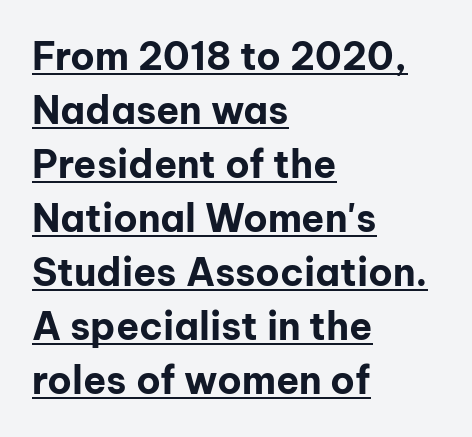
The image shows 38 px bold sans-serif type, upright; set left-aligned, normal line spacing (1.42x), normal letter spacing, underlined; low stroke contrast and a medium x-height.
